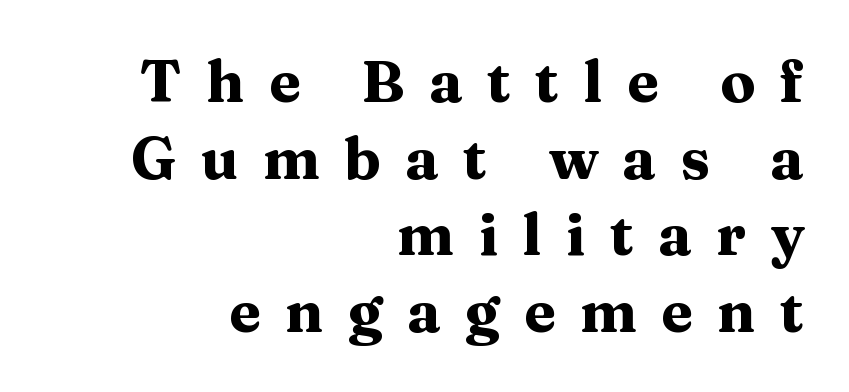
{"serif": "yes", "italic": "no", "bold": "yes", "weight": "heavy", "width": "wide", "stroke_contrast": "medium", "x_height": "medium", "monospaced": "no", "underline": "no", "align": "right", "line_spacing": "normal", "line_spacing_ratio": 1.32, "letter_spacing": "wide", "letter_spacing_em": 0.42, "glyph_px": 58}
